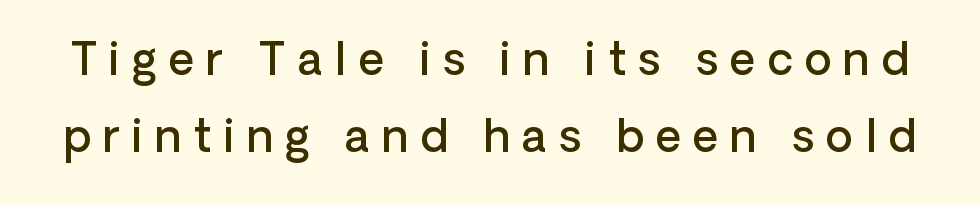
The image shows 44 px semibold sans-serif type, upright; set line spacing 1.75x, unusually wide letter spacing (+0.28 em), not underlined; low stroke contrast and a medium x-height.
